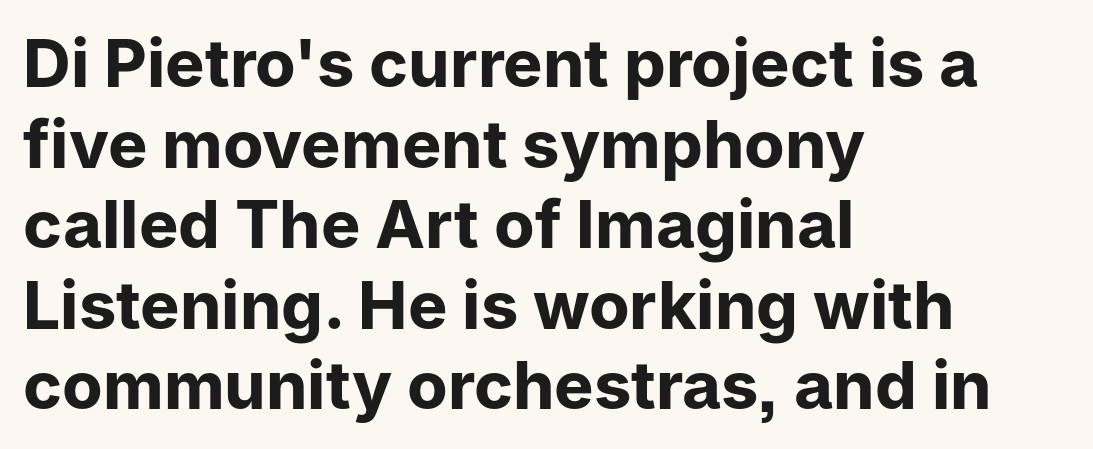
The image shows 66 px bold sans-serif type, upright; set left-aligned, line spacing 1.22x, normal letter spacing, not underlined; low stroke contrast and a medium x-height.
